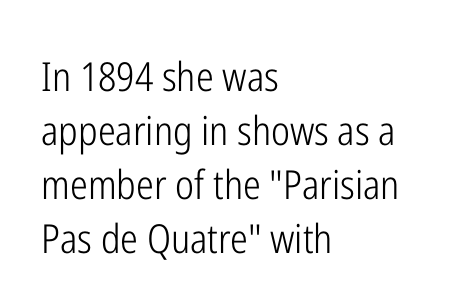
The image shows 40 px light, condensed sans-serif type, upright; set left-aligned, normal line spacing (1.35x), normal letter spacing, not underlined; low stroke contrast and a medium x-height.
